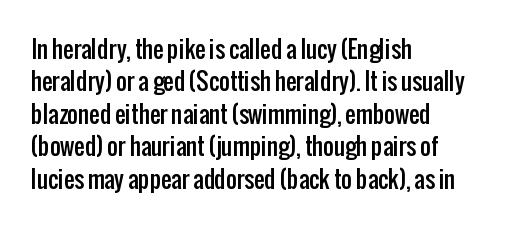
The image shows 23 px text type, upright; set left-aligned, normal line spacing (1.41x), normal letter spacing, not underlined.
